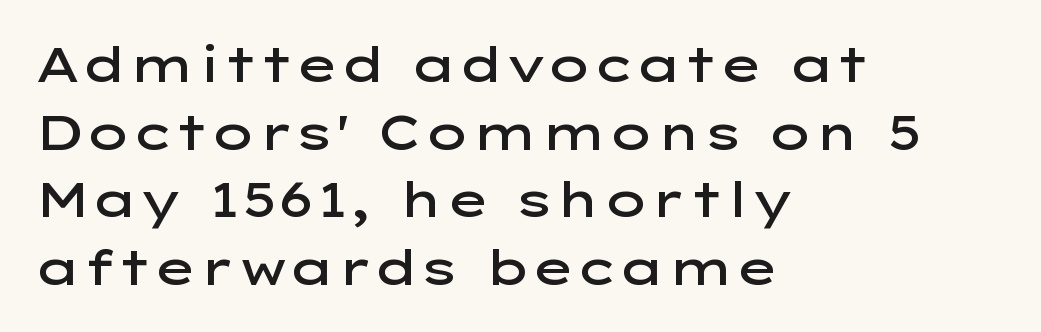
Q: Is the text bold? A: Semi-bold.
Q: Is the text italic (slanted)? A: No, it is upright.
Q: Is the typeface a serif or a sans-serif typeface? A: Sans-serif.
Q: Is the text underlined? A: No.
Q: How is the paragraph aligned? A: Left-aligned.
Q: Is the spacing between letters normal or unusually wide? A: Normal.
Q: Is the spacing between lines tight, normal or loose? A: Normal.
Q: Width (condensed, normal, or wide)? A: Wide.
Q: Stroke contrast? A: Low.
Q: x-height? A: Medium.
Q: Monospaced? A: No.
